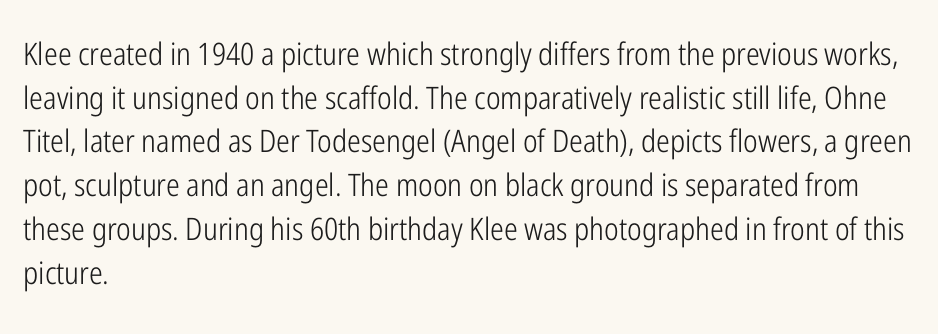
{"serif": "no", "italic": "no", "bold": "no", "weight": "light", "width": "condensed", "stroke_contrast": "low", "x_height": "medium", "monospaced": "no", "underline": "no", "align": "left", "line_spacing": "normal", "line_spacing_ratio": 1.41, "letter_spacing": "normal", "letter_spacing_em": 0.0, "glyph_px": 31}
